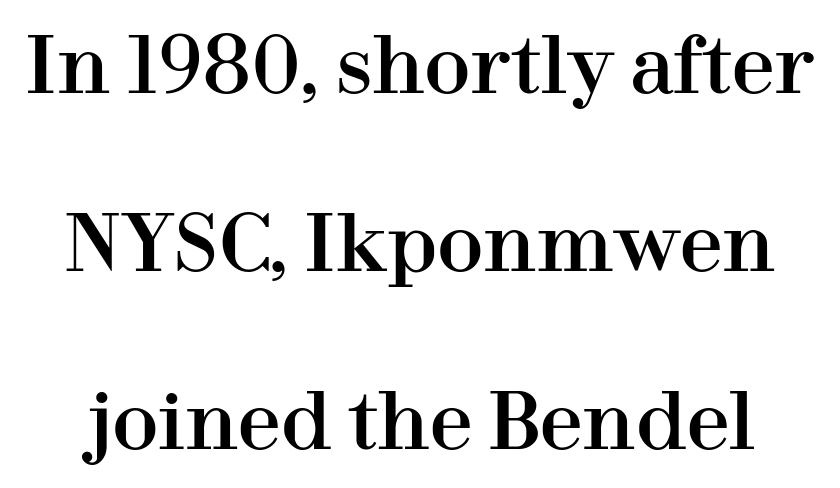
{"serif": "yes", "italic": "no", "width": "normal", "stroke_contrast": "high", "x_height": "medium", "monospaced": "no", "underline": "no", "line_spacing": "loose", "line_spacing_ratio": 2.31, "letter_spacing": "normal", "letter_spacing_em": 0.0, "glyph_px": 77}
